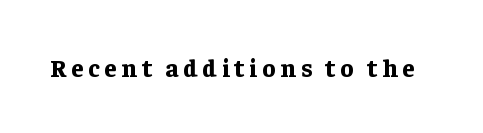
Q: Is the text bold? A: Yes.
Q: Is the text italic (slanted)? A: No, it is upright.
Q: Is the text underlined? A: No.
